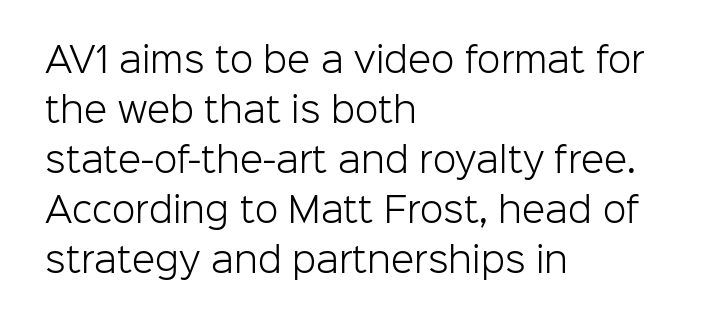
The image shows 34 px light sans-serif type, upright; set left-aligned, normal line spacing (1.47x), normal letter spacing, not underlined; low stroke contrast and a medium x-height.
